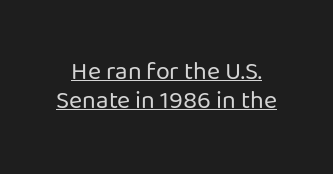
Summary of weight: not heavy and not bold. If you drew a line through each stem, it would be perfectly vertical. Observe the ordinary spacing: letters are neighbours, not strangers. A rule runs beneath these lines of type. Successive baselines arrive quickly, one right under another.
